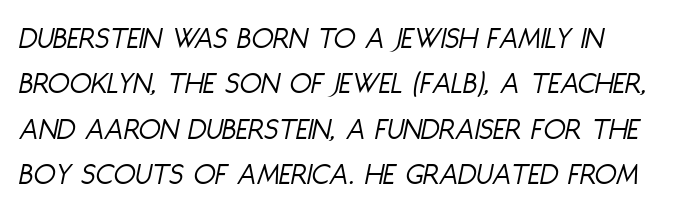
The letters sit at their default tracking, neither squeezed nor spread. Interline gaps are of average width in this sample. Does the lettering tilt? It does — this is italic. Weight: regular or lighter. The gap between lines stays unmarked. The letters advance in unequal steps, a hallmark of proportional type.
